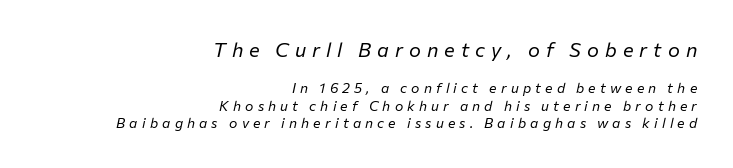
The leading is moderate, giving the passage an even texture. The rendering applies a slant to the glyphs. The setting favours the right margin, as signatures and pull-quotes sometimes do. Look at the tracking — it's clearly loosened, letters drifting apart.
